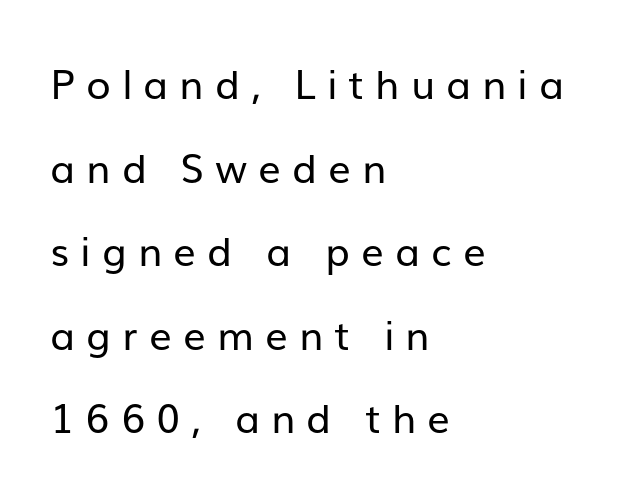
Are there feet on the stems? There aren't — it's a sans. Visually the block forms a straight wall on the left and a jagged coastline on the right. Descenders hang freely into open space. No letter is thick-stroked: the sample isn't bold. The tracking reads as deliberately expanded to a designer's eye.
